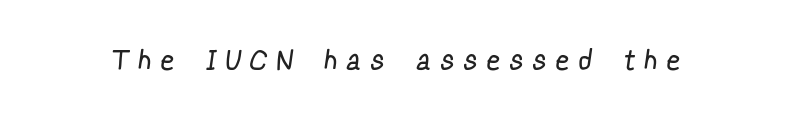
{"serif": "no", "bold": "no", "weight": "regular", "width": "condensed", "stroke_contrast": "low", "x_height": "medium", "monospaced": "no", "underline": "no", "letter_spacing": "wide", "letter_spacing_em": 0.43, "glyph_px": 28}
